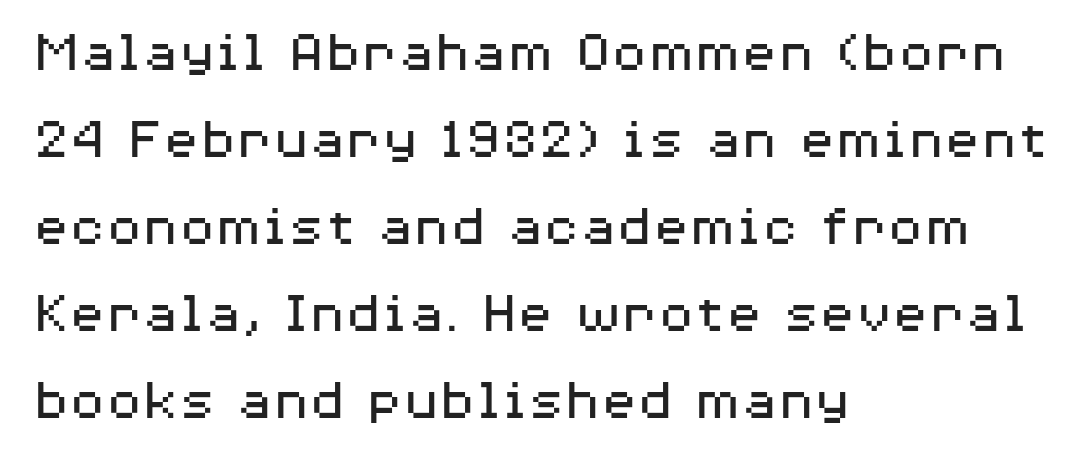
The image shows 60 px regular-weight, wide sans-serif type, upright; set left-aligned, normal line spacing (1.45x), normal letter spacing, not underlined; medium stroke contrast and a medium x-height.
